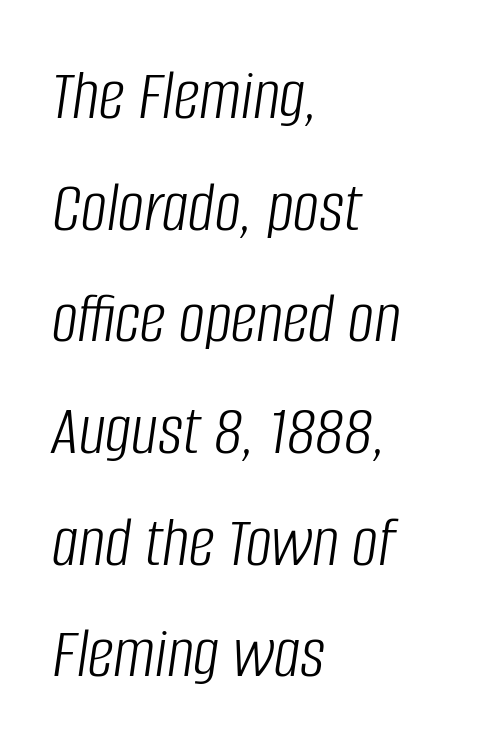
The letters sit at their default tracking, neither squeezed nor spread. Italic: yes, the glyphs are oblique. Proportional: the letters do not fall into vertical columns. Compared with a centered layout, this one pins lines to the left instead. The weight tops out at a normal text grade.
